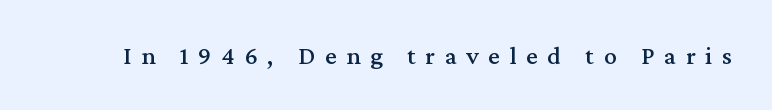
{"italic": "no", "underline": "no", "letter_spacing": "wide", "letter_spacing_em": 0.37, "glyph_px": 26}
